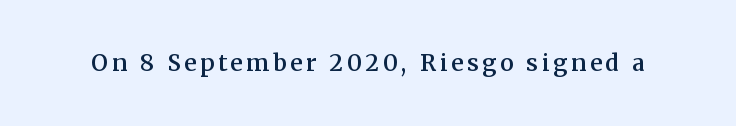
{"italic": "no", "bold": "semi", "underline": "no", "glyph_px": 23}
